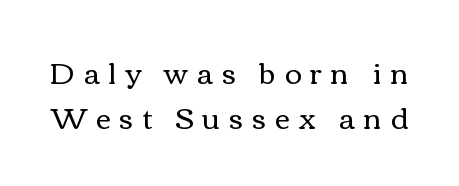
Does the leading feel generous? No, just average. Ascenders rise straight up at ninety degrees. Bare-footed words on every line. The cut favours lightness, reaching ordinary text weight at its darkest. The letters advance in unequal steps, a hallmark of proportional type. Each word looks stretched out because of the extra space between its letters.
